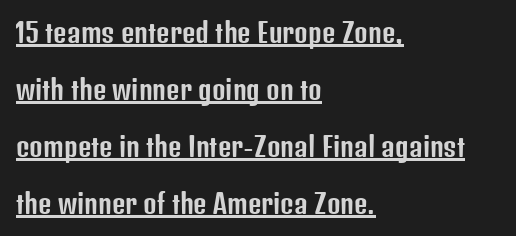
The image shows 26 px text type, upright; set left-aligned, loose line spacing (2.19x), normal letter spacing, underlined.
